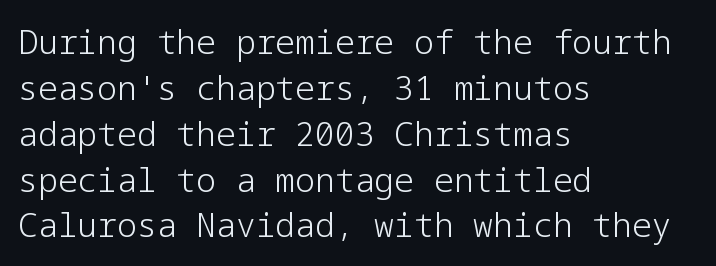
Each letter's strokes conclude bluntly, with no projecting serifs. In terms of posture, this sample is upright. The space between consecutive lines is moderate. Glance below the letters and you will spot only blank space.
